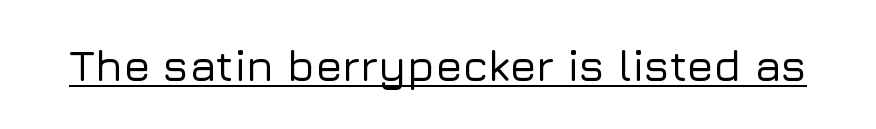
Q: Is the text italic (slanted)? A: No, it is upright.
Q: Is the typeface a serif or a sans-serif typeface? A: Sans-serif.
Q: Is the text underlined? A: Yes.
Q: Is the spacing between letters normal or unusually wide? A: Normal.
Q: Width (condensed, normal, or wide)? A: Normal.
Q: Stroke contrast? A: Low.
Q: x-height? A: Medium.
Q: Monospaced? A: No.
